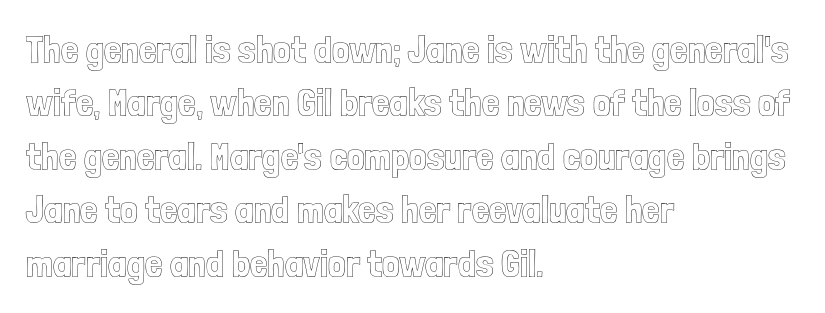
Q: Is the text italic (slanted)? A: No, it is upright.
Q: Is the text underlined? A: No.
Q: How is the paragraph aligned? A: Left-aligned.
Q: Is the spacing between letters normal or unusually wide? A: Normal.
Q: Is the spacing between lines tight, normal or loose? A: Normal.
Q: Width (condensed, normal, or wide)? A: Condensed.
Q: x-height? A: Medium.
Q: Monospaced? A: No.
